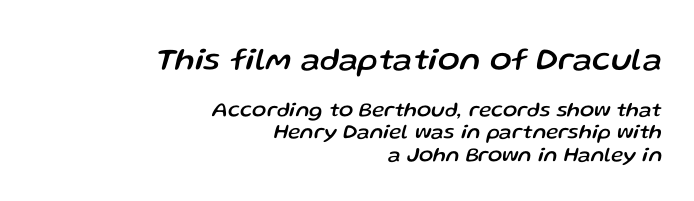
Reading down the block, your eye finds every line finishing at a fixed right position. These lines were composed using italics. The line-height multiplier appears low, near solid setting. No extra tracking has been applied to these lines.
